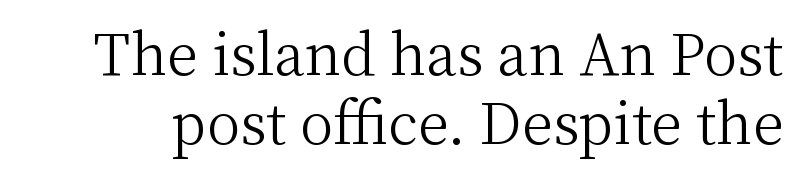
{"serif": "yes", "italic": "no", "bold": "no", "weight": "light", "width": "normal", "stroke_contrast": "medium", "x_height": "medium", "monospaced": "no", "underline": "no", "line_spacing_ratio": 1.23, "letter_spacing": "normal", "letter_spacing_em": 0.0, "glyph_px": 56}
